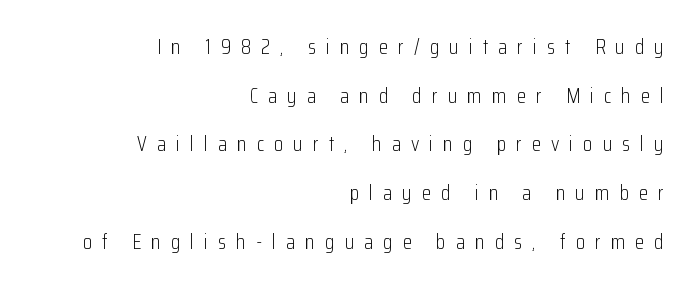
No italicization has been applied; the sample stays upright. Successive baselines arrive slowly, with a big drop between each. The letters are spread apart with noticeably loose tracking. Nothing heavy about these letters — not bold at all. This sample is right-justified, so line beginnings fall wherever the words allow.
